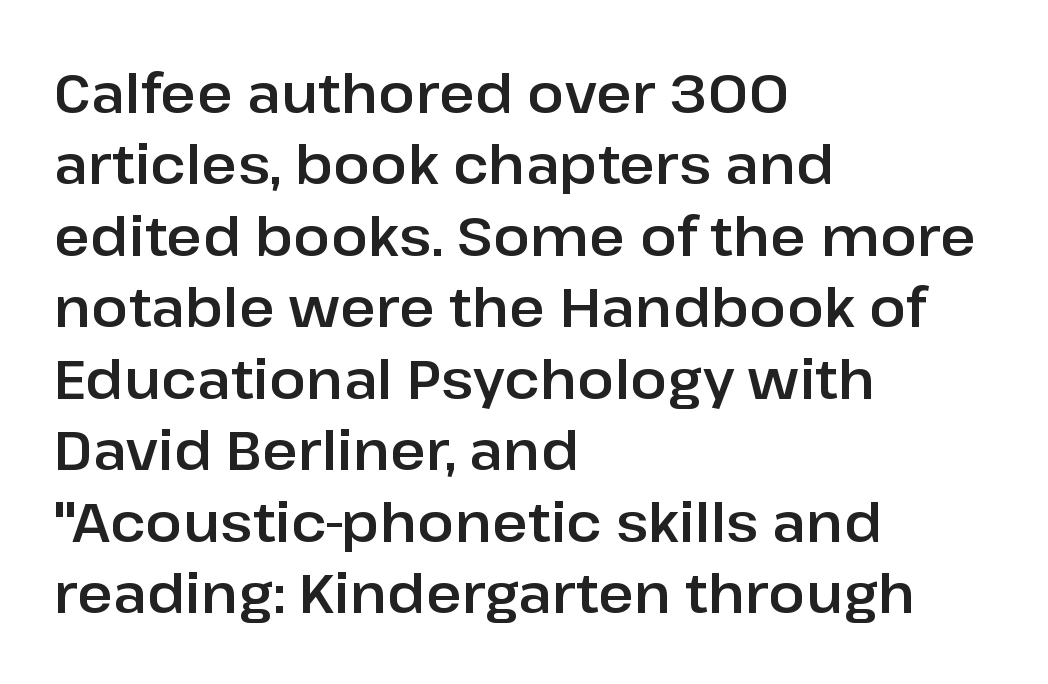
Type without underlining. Evenly set lines give the paragraph a standard silhouette. Think of a printed novel: that variable character pitch is what you see here. This is the regular roman posture of the typeface. The lines are quadded left. The typeface chosen for these lines omits serifs.
